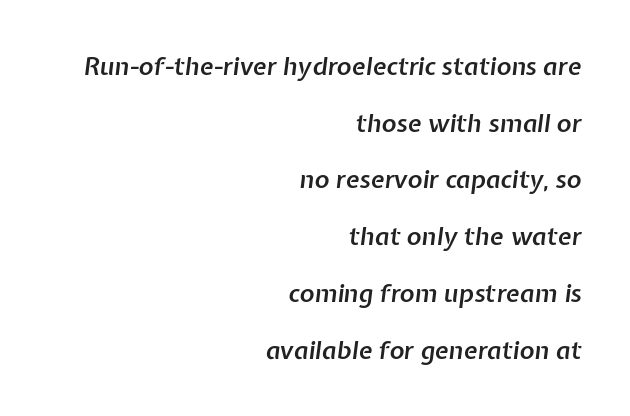
{"italic": "yes", "lean": "right", "slant_degrees": 7, "bold": "semi", "underline": "no", "align": "right", "line_spacing": "loose", "line_spacing_ratio": 2.27, "letter_spacing": "normal", "letter_spacing_em": 0.0, "glyph_px": 25}
